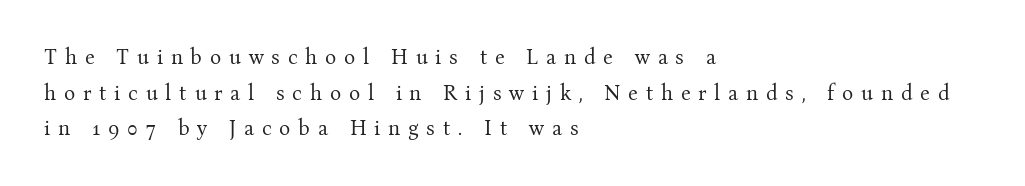
Q: Is the text bold? A: No.
Q: Is the text italic (slanted)? A: No, it is upright.
Q: Is the text underlined? A: No.
Q: How is the paragraph aligned? A: Left-aligned.
Q: Is the spacing between letters normal or unusually wide? A: Unusually wide.
Q: Is the spacing between lines tight, normal or loose? A: Normal.
